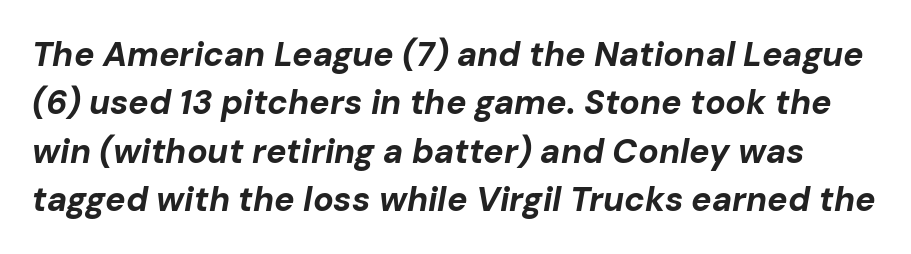
Q: Is the text bold? A: Yes.
Q: Is the text italic (slanted)? A: Yes, it leans right by about 10 degrees.
Q: Is the text underlined? A: No.
Q: Is the spacing between letters normal or unusually wide? A: Normal.
Q: Is the spacing between lines tight, normal or loose? A: Normal.
Q: Width (condensed, normal, or wide)? A: Normal.
Q: Stroke contrast? A: Low.
Q: x-height? A: Medium.
Q: Monospaced? A: No.
